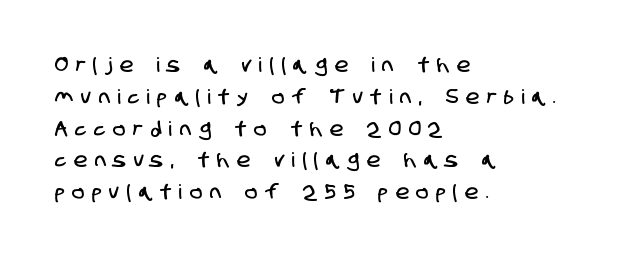
Leading: standard. Which margin do the lines hug? The left one — the right edge is uneven. Check under the words: just untouched page. Characters follow at a spacing far wider than the type designer built in.
